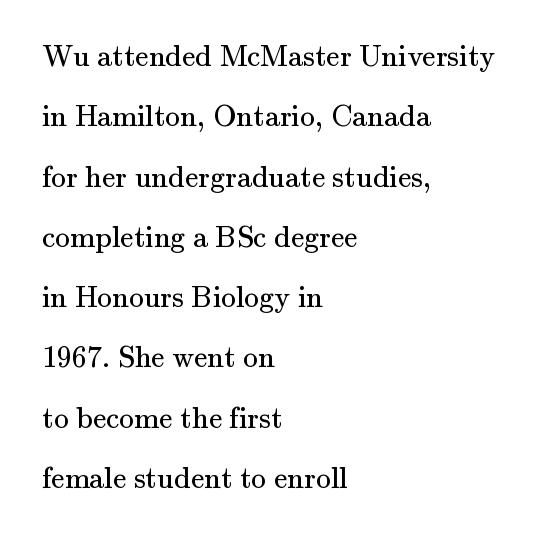
Q: Is the text bold? A: No.
Q: Is the text italic (slanted)? A: No, it is upright.
Q: Is the typeface a serif or a sans-serif typeface? A: Serif.
Q: Is the text underlined? A: No.
Q: How is the paragraph aligned? A: Left-aligned.
Q: Is the spacing between letters normal or unusually wide? A: Normal.
Q: Is the spacing between lines tight, normal or loose? A: Loose.
Q: Width (condensed, normal, or wide)? A: Normal.
Q: Stroke contrast? A: Medium.
Q: x-height? A: Small.
Q: Monospaced? A: No.
